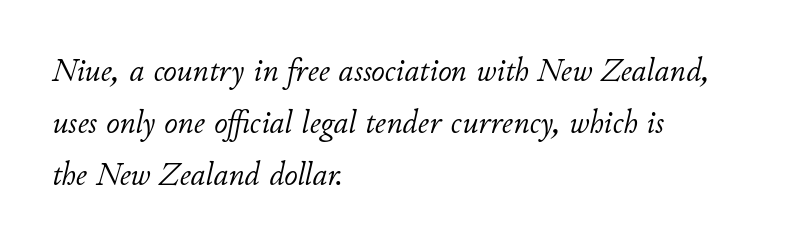
These lines are set flush left with a ragged right edge. Is the stroke heavy? The answer is a plain regular-or-lighter. Descenders hang freely into open space. The whole block is typeset with a tilt.
